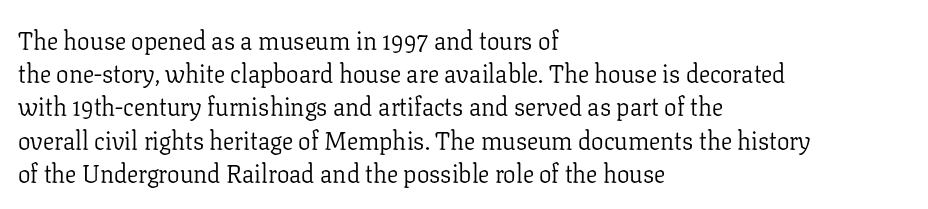
The image shows 25 px text type, upright; set left-aligned, normal line spacing (1.33x), normal letter spacing, not underlined.
